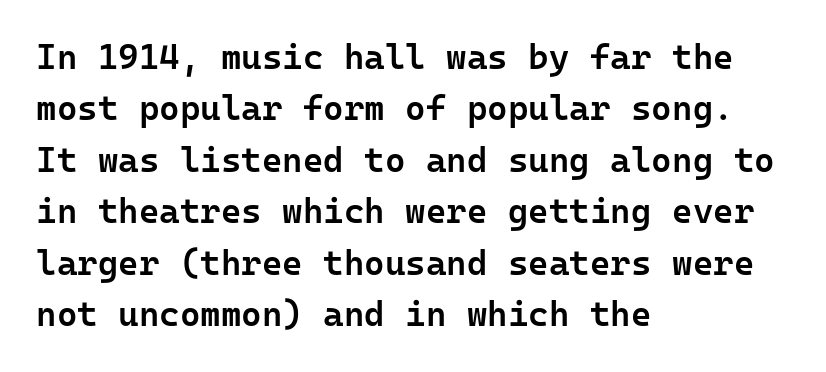
{"serif": "no", "italic": "no", "bold": "semi", "weight": "semibold", "width": "normal", "stroke_contrast": "low", "x_height": "medium", "monospaced": "yes", "underline": "no", "align": "left", "line_spacing": "normal", "line_spacing_ratio": 1.47, "letter_spacing": "normal", "letter_spacing_em": 0.0, "glyph_px": 35}
